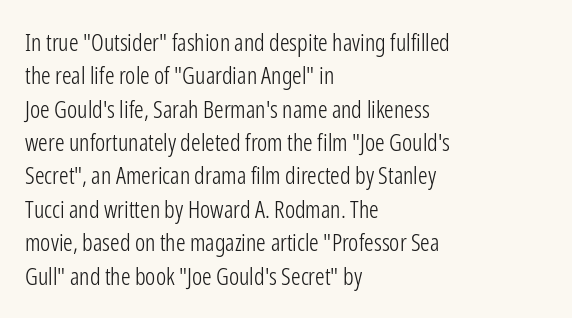
The image shows 24 px text type, upright; set left-aligned, normal line spacing (1.39x), normal letter spacing, not underlined.
